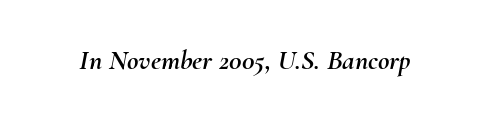
{"italic": "yes", "lean": "right", "slant_degrees": 10, "width": "normal", "stroke_contrast": "medium", "x_height": "small", "monospaced": "no", "underline": "no", "letter_spacing": "normal", "letter_spacing_em": 0.0, "glyph_px": 28}
